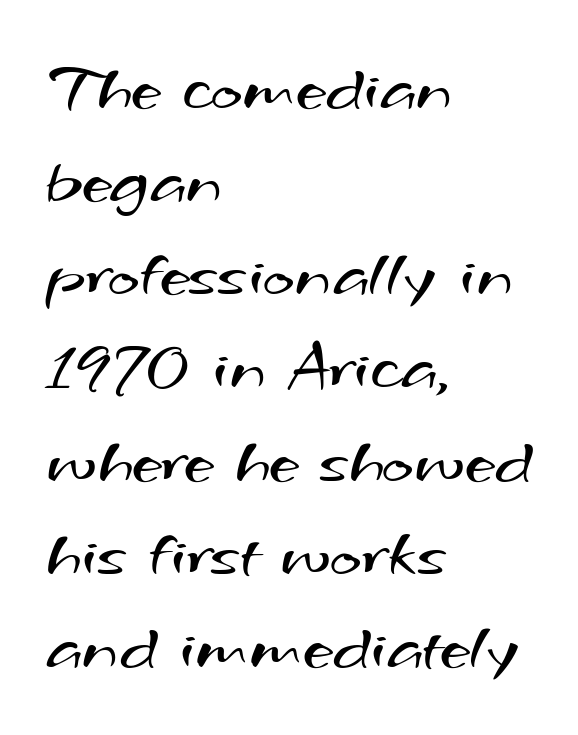
The image shows 68 px regular-weight, wide sans-serif type; set left-aligned, normal line spacing (1.37x), normal letter spacing, not underlined; medium stroke contrast and a small x-height.
